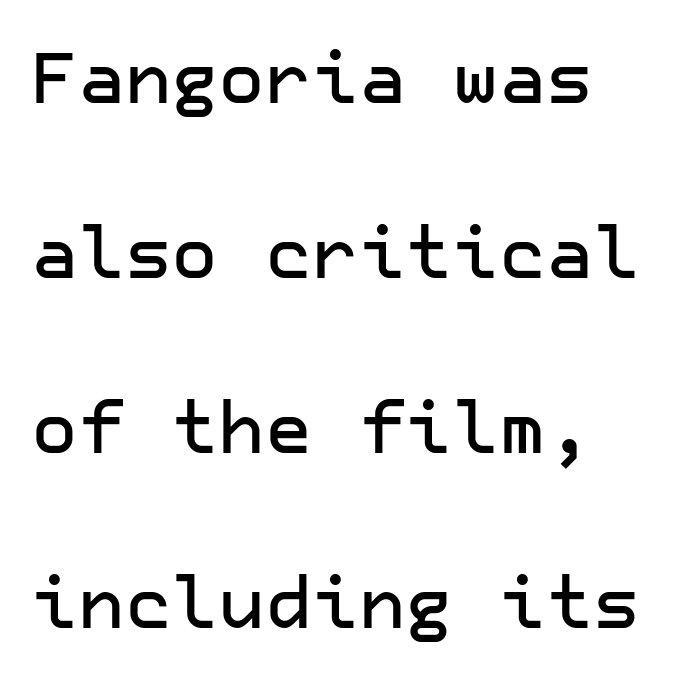
Honestly, the rows look like they've been pulled way apart. Just letters on the line, the space beneath them empty. Classification — sans serif. Rendered with straight, roman letterforms. Look at the tracking — it's just the regular setting, nothing added.
